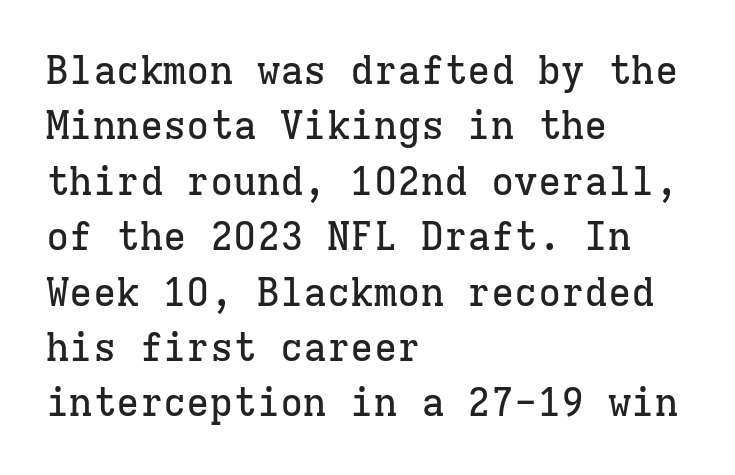
Q: Is the text italic (slanted)? A: No, it is upright.
Q: Is the typeface a serif or a sans-serif typeface? A: Serif.
Q: Is the text underlined? A: No.
Q: How is the paragraph aligned? A: Left-aligned.
Q: Is the spacing between letters normal or unusually wide? A: Normal.
Q: Is the spacing between lines tight, normal or loose? A: Normal.
Q: Width (condensed, normal, or wide)? A: Normal.
Q: Stroke contrast? A: Low.
Q: x-height? A: Medium.
Q: Monospaced? A: Yes.
